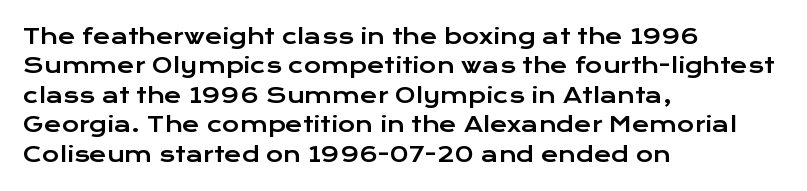
{"italic": "no", "underline": "no", "align": "left", "line_spacing": "normal", "line_spacing_ratio": 1.4, "letter_spacing": "normal", "letter_spacing_em": 0.0, "glyph_px": 21}
